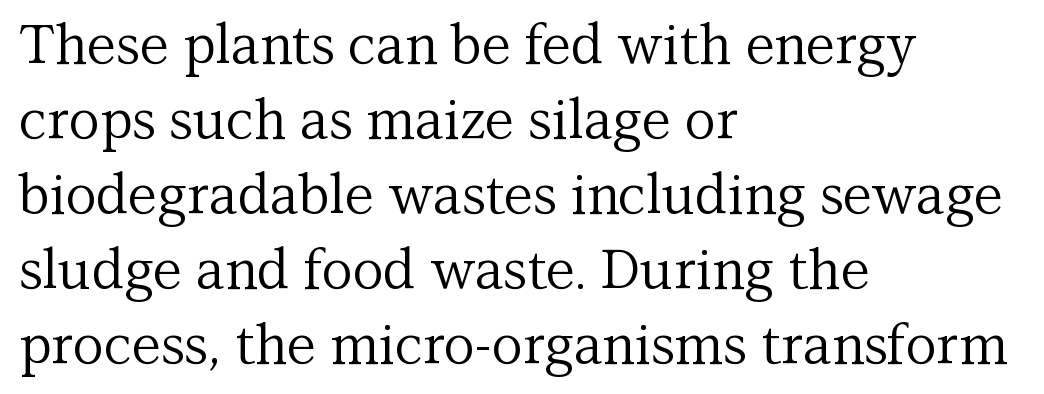
Students, note that the glyphs here touch the page at normal intervals. The zone under the glyphs is completely vacant. A classic flush-left, rag-right setting is used for this passage. Rows of type keep a routine distance in the vertical direction. Examine the stroke ends and you'll spot serifs.
